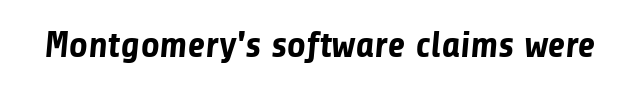
The image shows 37 px bold sans-serif type; set normal letter spacing, not underlined; low stroke contrast and a medium x-height.
